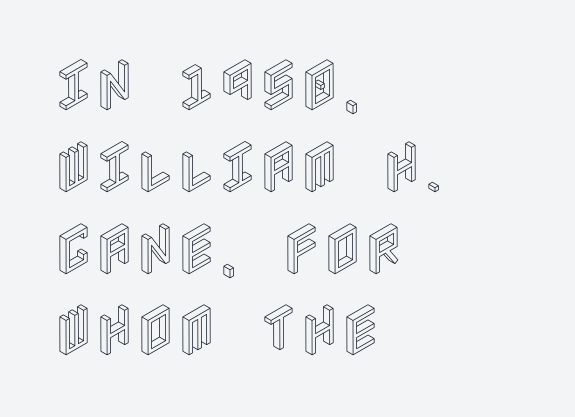
{"italic": "no", "width": "condensed", "x_height": "large", "underline": "no", "align": "left", "line_spacing": "normal", "line_spacing_ratio": 1.46, "letter_spacing": "normal", "letter_spacing_em": 0.0, "glyph_px": 56}
